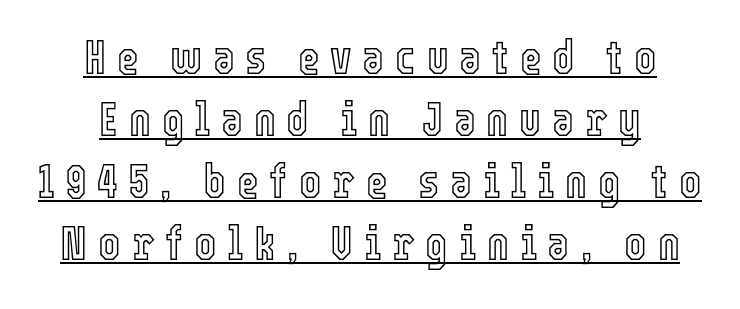
{"italic": "no", "width": "condensed", "x_height": "medium", "monospaced": "no", "underline": "yes", "line_spacing": "normal", "line_spacing_ratio": 1.32, "letter_spacing": "wide", "letter_spacing_em": 0.23, "glyph_px": 47}
